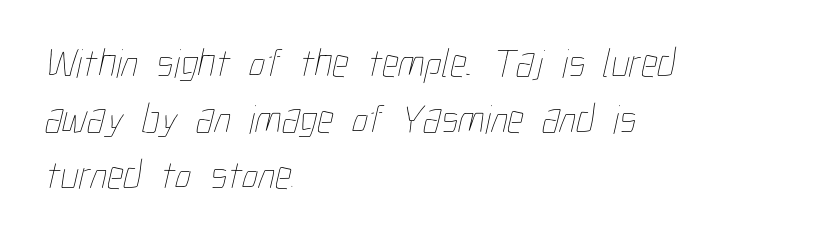
Q: Is the text bold? A: No.
Q: Is the text underlined? A: No.
Q: How is the paragraph aligned? A: Left-aligned.
Q: Is the spacing between letters normal or unusually wide? A: Normal.
Q: Is the spacing between lines tight, normal or loose? A: Normal.
Q: Width (condensed, normal, or wide)? A: Condensed.
Q: Stroke contrast? A: Low.
Q: x-height? A: Medium.
Q: Monospaced? A: No.
